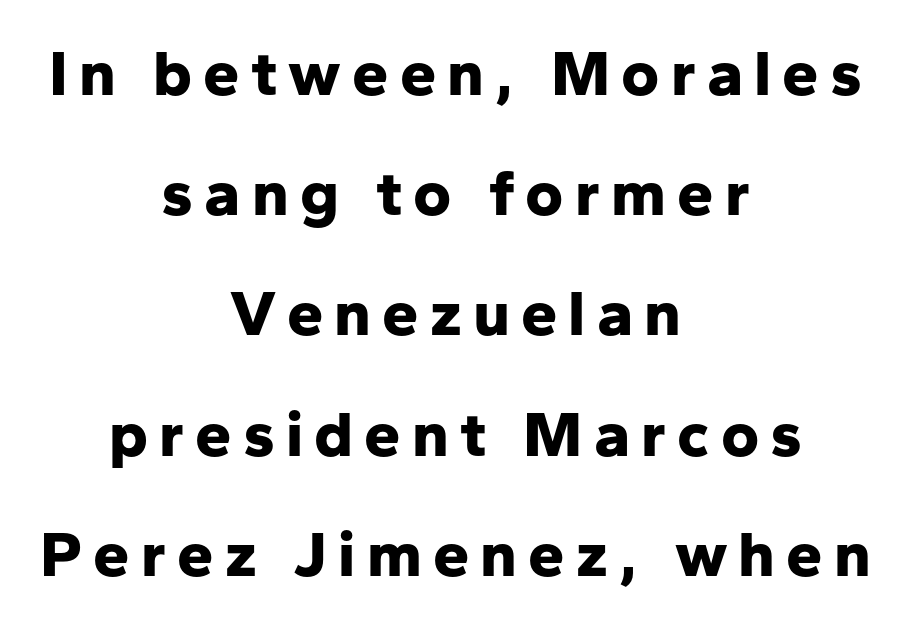
{"serif": "no", "italic": "no", "bold": "yes", "weight": "bold", "width": "normal", "stroke_contrast": "low", "x_height": "medium", "monospaced": "no", "underline": "no", "align": "center", "line_spacing_ratio": 1.85, "glyph_px": 65}
